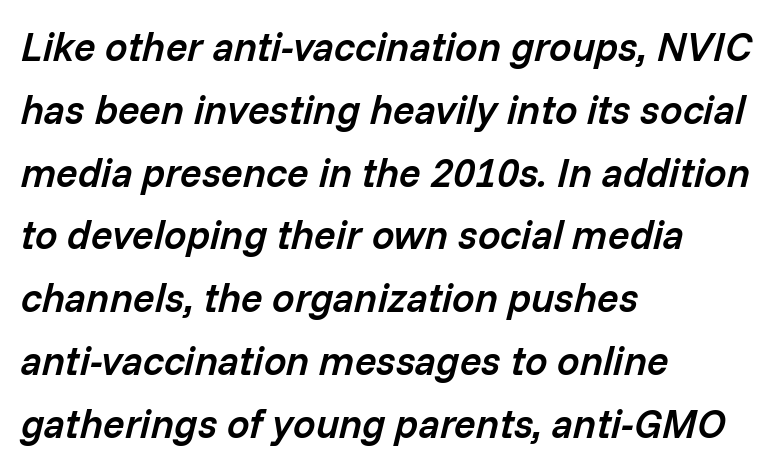
Proportional: the letters do not fall into vertical columns. Standard letterfit; no display-style spreading of the glyphs. The lines are quadded left. Descender tails drop into unmarked territory. In terms of weight, the rendering is demibold, just under bold. Leading: standard.
